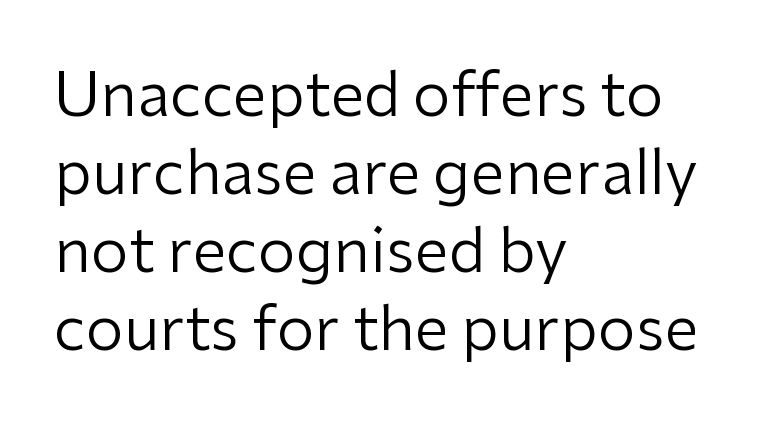
{"serif": "no", "italic": "no", "bold": "no", "weight": "regular", "width": "normal", "stroke_contrast": "low", "x_height": "medium", "monospaced": "no", "underline": "no", "align": "left", "line_spacing": "normal", "line_spacing_ratio": 1.28, "letter_spacing": "normal", "letter_spacing_em": 0.0, "glyph_px": 61}
